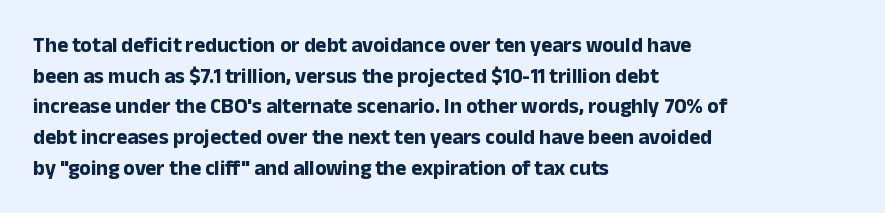
Q: Is the text bold? A: Yes.
Q: Is the text italic (slanted)? A: No, it is upright.
Q: Is the text underlined? A: No.
Q: How is the paragraph aligned? A: Left-aligned.
Q: Is the spacing between letters normal or unusually wide? A: Normal.
Q: Is the spacing between lines tight, normal or loose? A: Normal.
